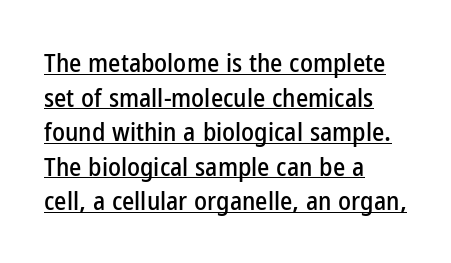
If you drew a line through each stem, it would be perfectly vertical. Each word holds together tightly as a unit, with standard inter-letter gaps. Alignment: flush left. Leading matches the norm, producing a regular column. Has an underline been added? It has.
